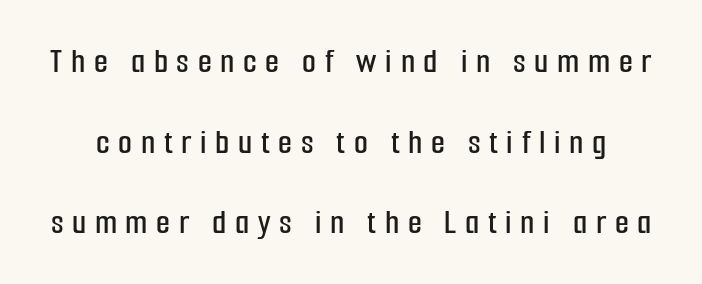
This sample has the flowing, uneven cadence of proportional lettering. Is this a sans? Yes — the strokes have no serifs. Italic? Not at all — the glyphs are vertical. The passage shown is not underscored anywhere. Baseline-to-baseline distance is far greater than the letter height.
